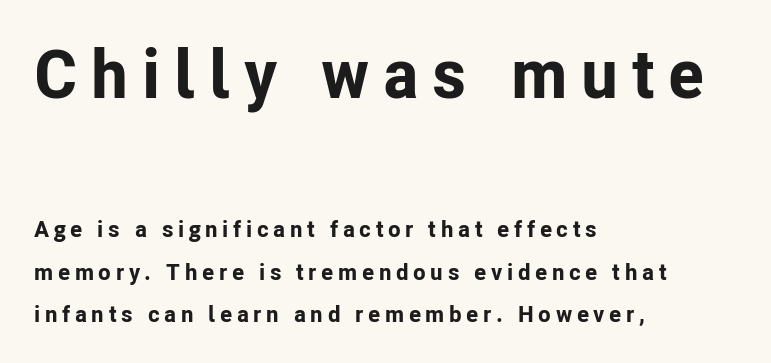
The image shows 68 px bold sans-serif type, upright; set left-aligned, line spacing 1.86x, unusually wide letter spacing (+0.2 em), not underlined; the first (top) block is 2.96x larger; low stroke contrast and a medium x-height.
